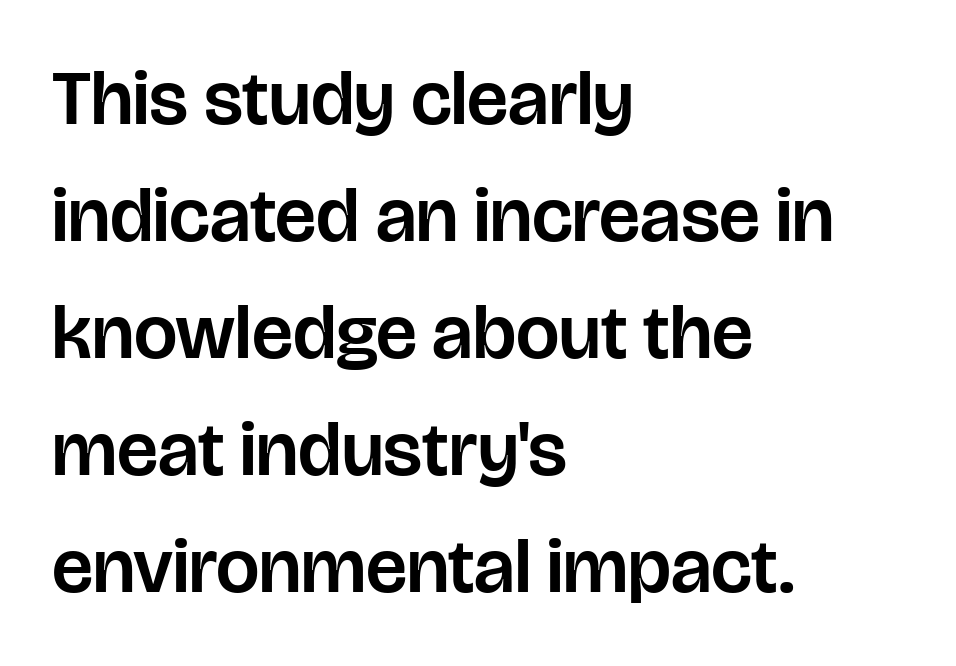
{"serif": "no", "italic": "no", "width": "normal", "stroke_contrast": "low", "x_height": "large", "monospaced": "no", "underline": "no", "align": "left", "line_spacing": "normal", "line_spacing_ratio": 1.52, "letter_spacing": "normal", "letter_spacing_em": 0.0, "glyph_px": 77}
